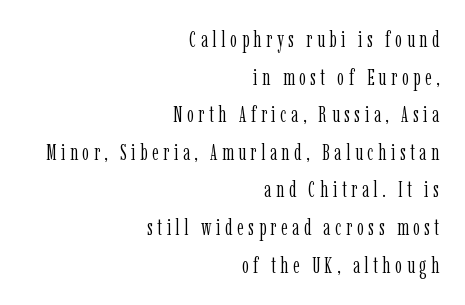
Characters follow at a spacing far wider than the type designer built in. Line ends are locked; line starts wander. The glyphs are unaccompanied by any horizontal stroke below them. The strokes carry an ordinary text weight at most. The typography opts for an upright posture over an oblique one.
